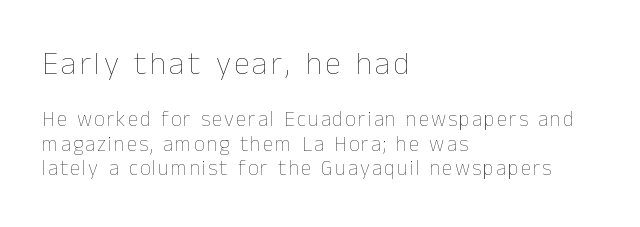
Each line starts at the same left margin while the right side varies. Vertical stems look standard width or narrower in stroke. The typography opts for an upright posture over an oblique one. The baseline area is clear. If you squint, the top block still reads clearly — it's the larger of the two.
